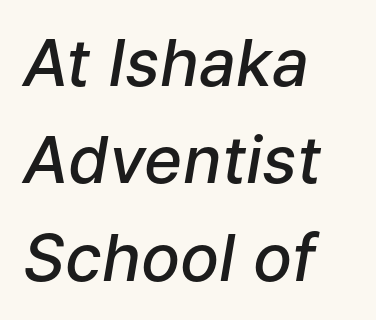
The image shows 65 px semibold type, italic (leaning right); set left-aligned, normal line spacing (1.5x), normal letter spacing, not underlined; low stroke contrast and a medium x-height.
